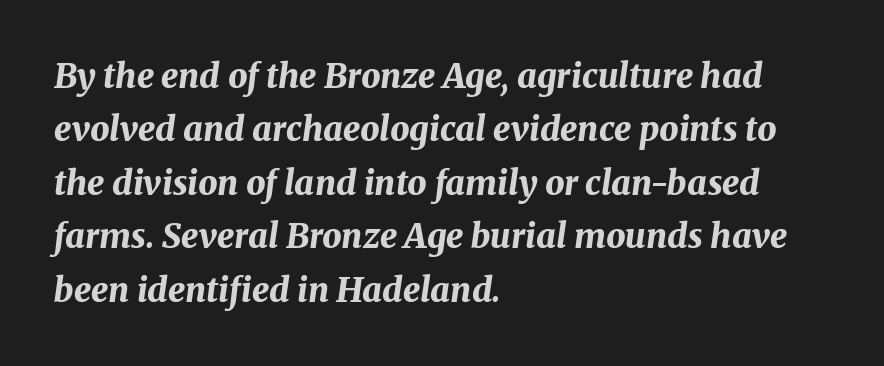
Line beginnings align vertically; line endings do not. The face used here is proportionally spaced, like ordinary book or web type. Bare-footed words on every line. The face used here has a pronounced slope to its letters.
